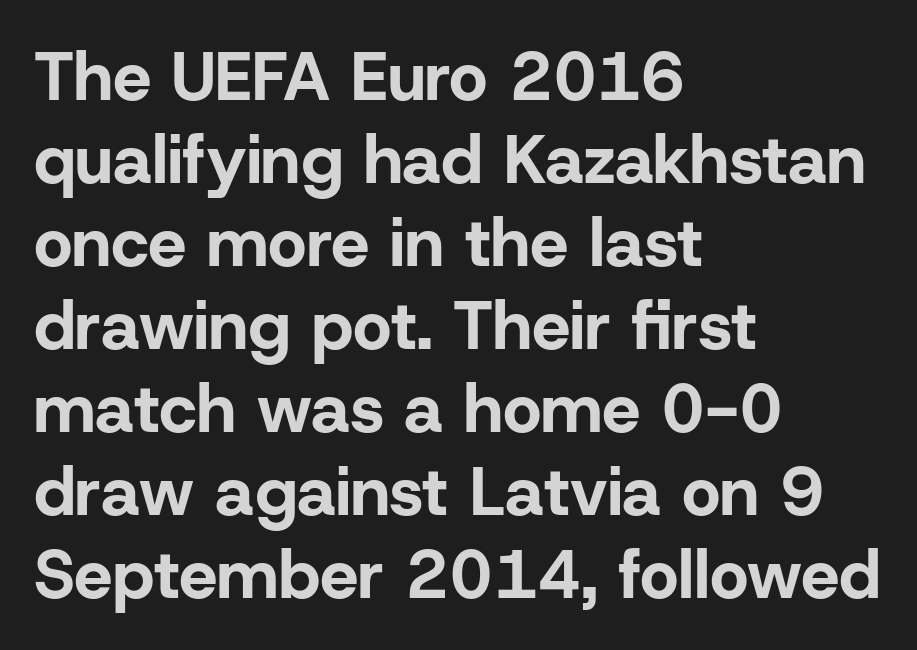
{"serif": "no", "italic": "no", "bold": "yes", "weight": "bold", "width": "normal", "stroke_contrast": "low", "x_height": "medium", "monospaced": "no", "underline": "no", "align": "left", "line_spacing_ratio": 1.22, "letter_spacing": "normal", "letter_spacing_em": 0.0, "glyph_px": 68}
